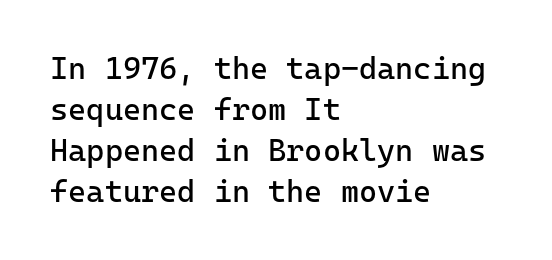
The image shows 31 px regular-weight sans-serif type, upright, monospaced; set left-aligned, normal line spacing (1.32x), normal letter spacing, not underlined; low stroke contrast and a medium x-height.
